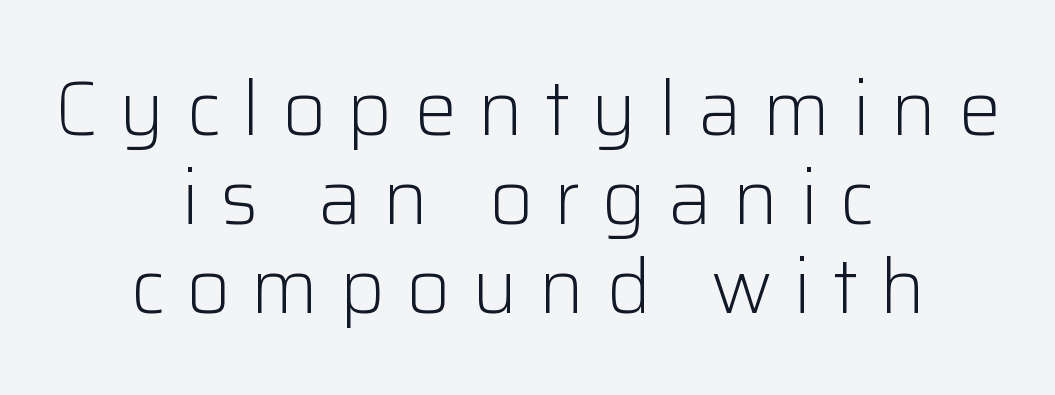
The image shows 76 px light sans-serif type, upright; set centered, line spacing 1.17x, unusually wide letter spacing (+0.28 em), not underlined; low stroke contrast and a medium x-height.
